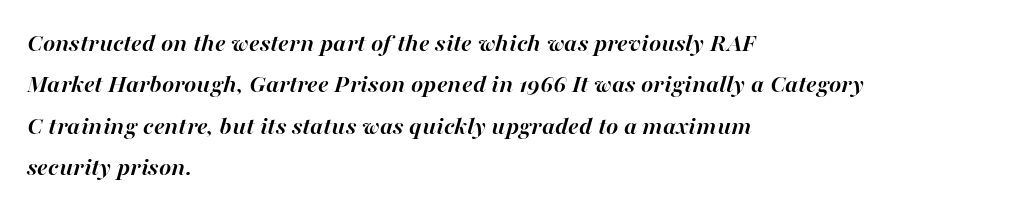
Q: Is the text bold? A: Yes.
Q: Is the text italic (slanted)? A: Yes, it leans right by about 16 degrees.
Q: Is the text underlined? A: No.
Q: How is the paragraph aligned? A: Left-aligned.
Q: Is the spacing between letters normal or unusually wide? A: Normal.
Q: Is the spacing between lines tight, normal or loose? A: Normal.
